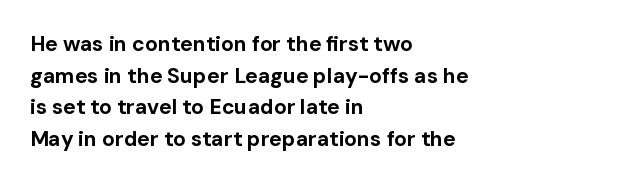
This is roman type, the default non-slanted kind. Observe the ordinary spacing: letters are neighbours, not strangers. The space between consecutive lines is moderate. Leftover space on each line is placed entirely after the last word. The string is rendered with underlining switched off. What weight is shown? A full bold with thick strokes.
